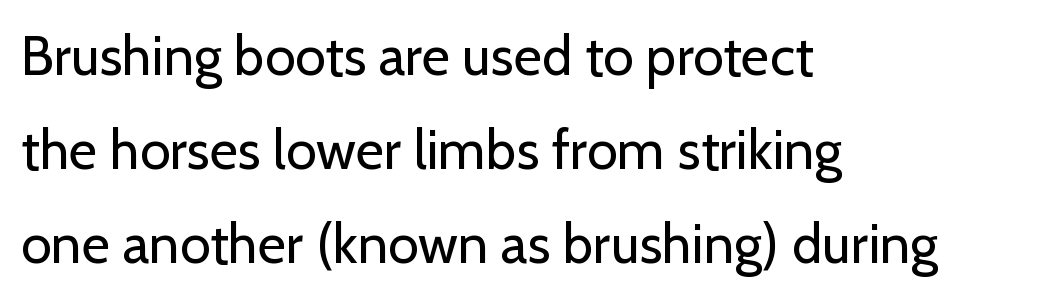
Q: Is the text bold? A: No.
Q: Is the text italic (slanted)? A: No, it is upright.
Q: Is the typeface a serif or a sans-serif typeface? A: Sans-serif.
Q: Is the text underlined? A: No.
Q: How is the paragraph aligned? A: Left-aligned.
Q: Is the spacing between letters normal or unusually wide? A: Normal.
Q: Width (condensed, normal, or wide)? A: Normal.
Q: Stroke contrast? A: Low.
Q: x-height? A: Medium.
Q: Monospaced? A: No.
